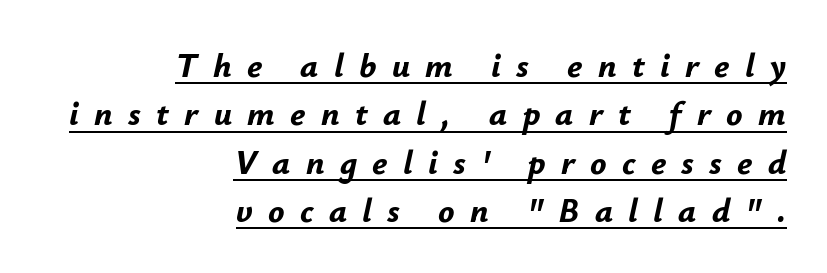
Glyph-to-glyph distance is far greater than everyday printed text. Characters are canted at an angle relative to the baseline's perpendicular. These words are printed bold, with thick strokes throughout. Where is the straight margin? On the right.
